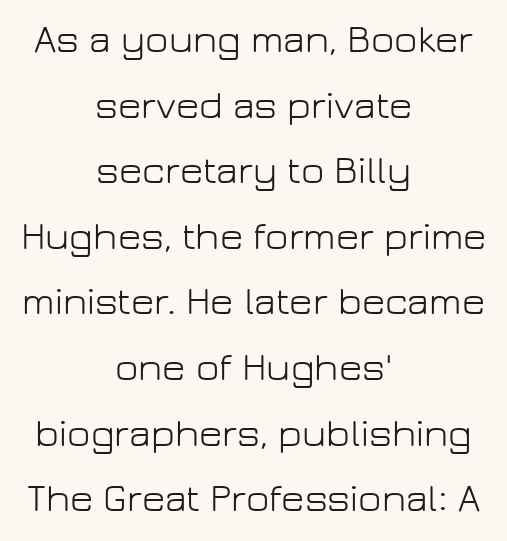
{"serif": "no", "italic": "no", "bold": "no", "weight": "light", "width": "normal", "stroke_contrast": "low", "x_height": "medium", "monospaced": "no", "underline": "no", "align": "center", "line_spacing": "normal", "line_spacing_ratio": 1.64, "letter_spacing": "normal", "letter_spacing_em": 0.0, "glyph_px": 40}
